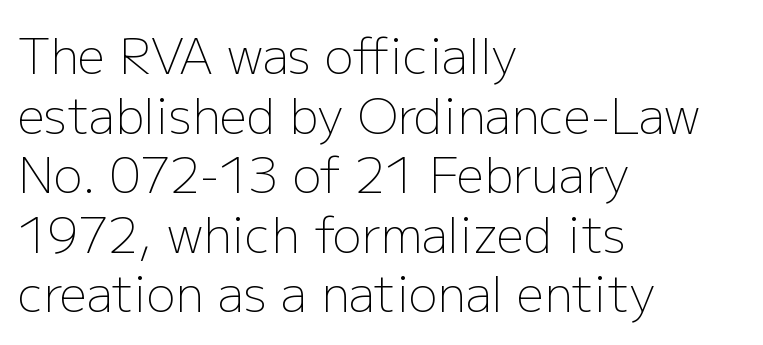
Q: Is the text bold? A: No.
Q: Is the text italic (slanted)? A: No, it is upright.
Q: Is the typeface a serif or a sans-serif typeface? A: Sans-serif.
Q: Is the text underlined? A: No.
Q: How is the paragraph aligned? A: Left-aligned.
Q: Is the spacing between letters normal or unusually wide? A: Normal.
Q: Width (condensed, normal, or wide)? A: Normal.
Q: Stroke contrast? A: Low.
Q: x-height? A: Medium.
Q: Monospaced? A: No.
